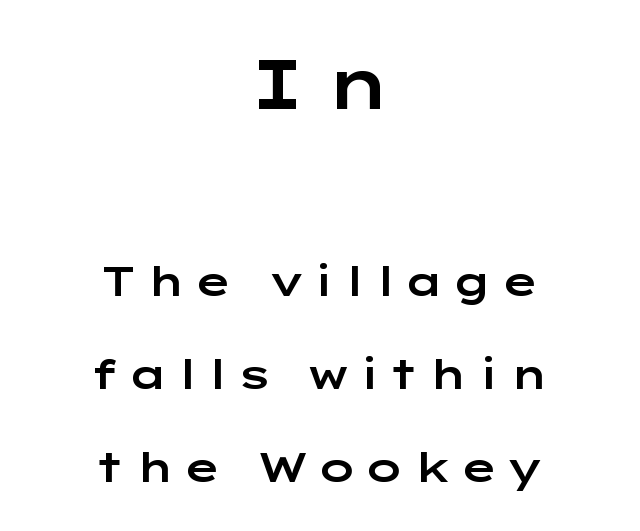
Q: Is the text italic (slanted)? A: No, it is upright.
Q: Is the typeface a serif or a sans-serif typeface? A: Sans-serif.
Q: Is the text underlined? A: No.
Q: How is the paragraph aligned? A: Centered.
Q: Is the spacing between lines tight, normal or loose? A: Loose.
Q: Which block of text is set in a larger size, the first (top) or the second (bottom)? A: The first (top) one.
Q: Width (condensed, normal, or wide)? A: Wide.
Q: Stroke contrast? A: Low.
Q: x-height? A: Medium.
Q: Monospaced? A: No.
